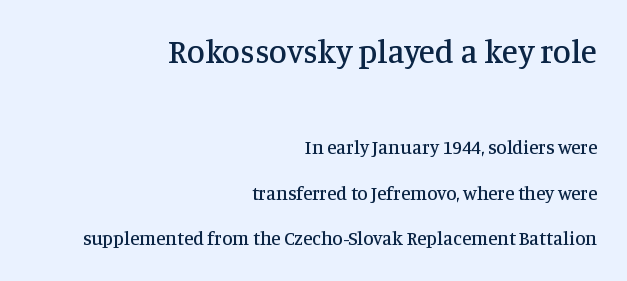
{"serif": "yes", "italic": "no", "width": "normal", "stroke_contrast": "medium", "x_height": "large", "monospaced": "no", "underline": "no", "align": "right", "line_spacing": "loose", "line_spacing_ratio": 2.39, "letter_spacing": "normal", "letter_spacing_em": 0.0, "larger_block": "first", "size_ratio": 1.74, "glyph_px": 33}
